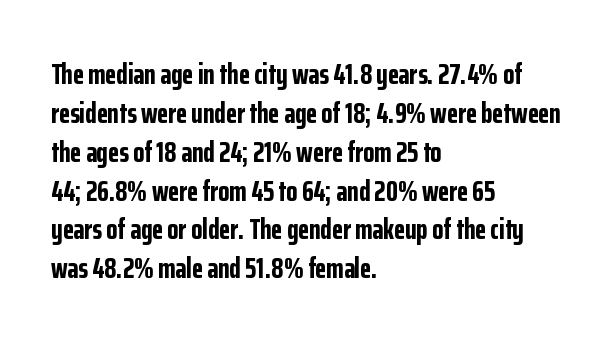
The image shows 29 px bold, condensed sans-serif type, upright; set left-aligned, normal line spacing (1.34x), normal letter spacing, not underlined; low stroke contrast and a medium x-height.
